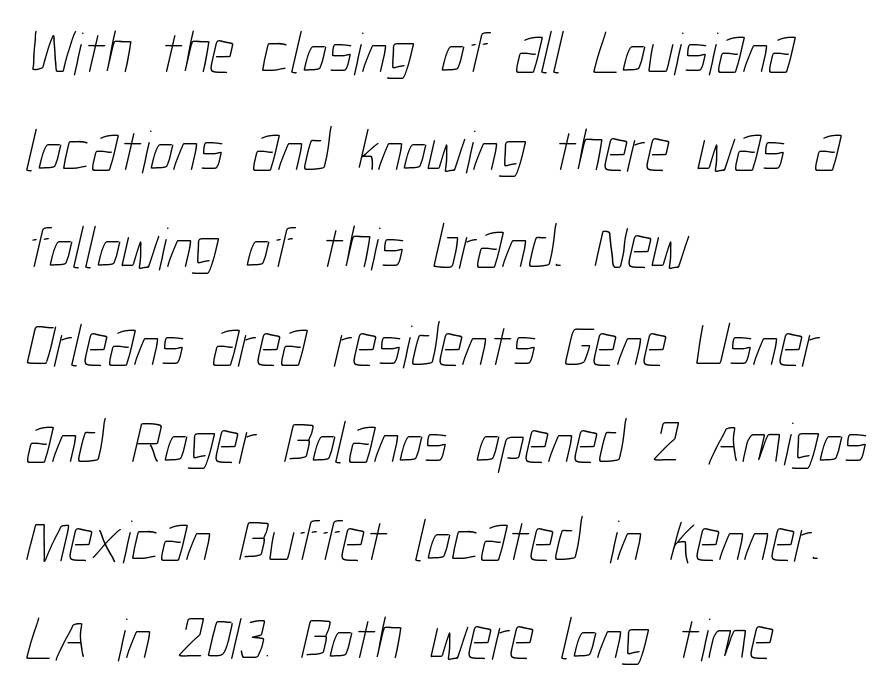
Vertical stems look standard width or narrower in stroke. Vertical spacing — default. Caption: multi-line text, flush left, ragged right. Do the characters align in a grid? No, the font is proportional.
